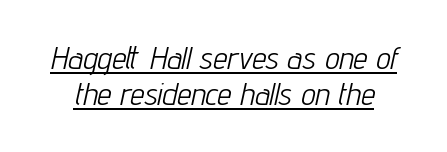
{"italic": "yes", "lean": "right", "slant_degrees": 12, "bold": "no", "weight": "light", "width": "condensed", "stroke_contrast": "low", "x_height": "medium", "monospaced": "no", "underline": "yes", "line_spacing": "tight", "line_spacing_ratio": 1.14, "letter_spacing": "normal", "letter_spacing_em": 0.0, "glyph_px": 32}
